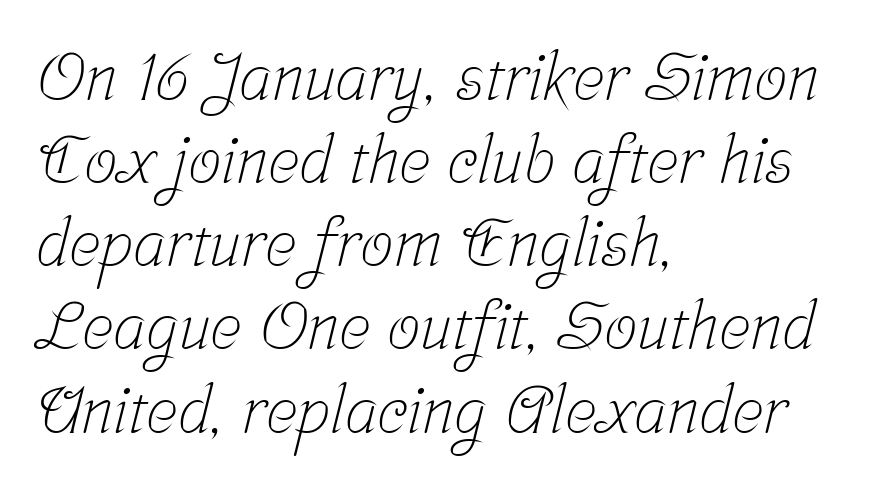
The image shows 66 px light, condensed serif type; set left-aligned, normal line spacing (1.26x), normal letter spacing, not underlined; low stroke contrast and a medium x-height.
